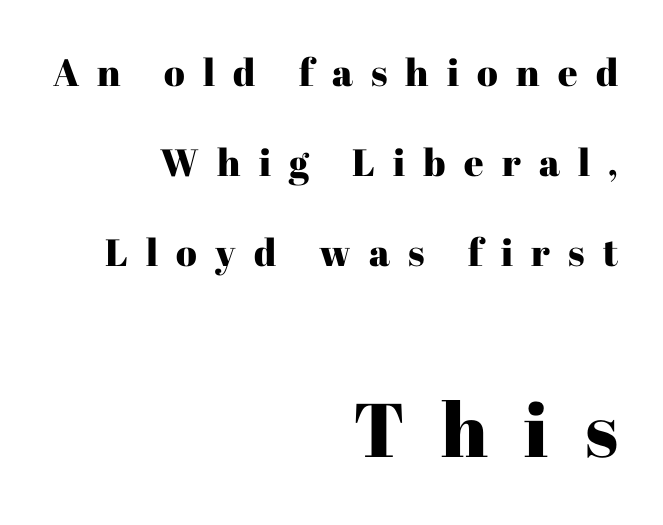
Q: Is the text italic (slanted)? A: No, it is upright.
Q: Is the typeface a serif or a sans-serif typeface? A: Serif.
Q: Is the text underlined? A: No.
Q: How is the paragraph aligned? A: Right-aligned.
Q: Is the spacing between letters normal or unusually wide? A: Unusually wide.
Q: Is the spacing between lines tight, normal or loose? A: Loose.
Q: Which block of text is set in a larger size, the first (top) or the second (bottom)? A: The second (bottom) one.
Q: Width (condensed, normal, or wide)? A: Normal.
Q: Stroke contrast? A: High.
Q: x-height? A: Medium.
Q: Monospaced? A: No.
